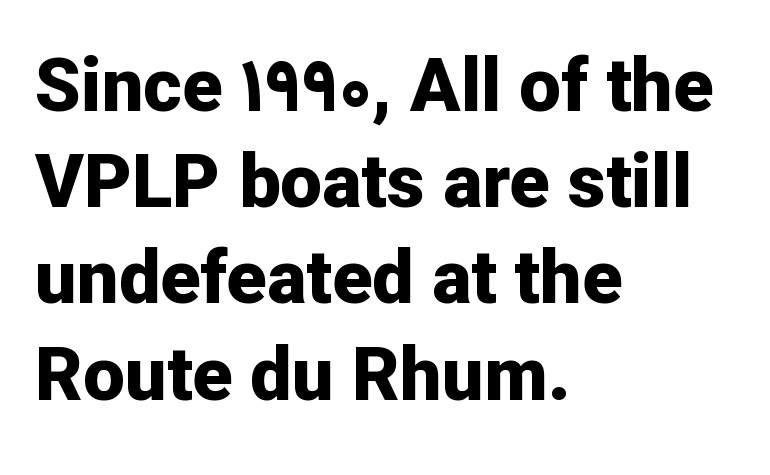
Q: Is the text bold? A: Yes.
Q: Is the text italic (slanted)? A: No, it is upright.
Q: Is the typeface a serif or a sans-serif typeface? A: Sans-serif.
Q: Is the text underlined? A: No.
Q: How is the paragraph aligned? A: Left-aligned.
Q: Is the spacing between letters normal or unusually wide? A: Normal.
Q: Is the spacing between lines tight, normal or loose? A: Normal.
Q: Width (condensed, normal, or wide)? A: Normal.
Q: Stroke contrast? A: Low.
Q: x-height? A: Medium.
Q: Monospaced? A: No.
